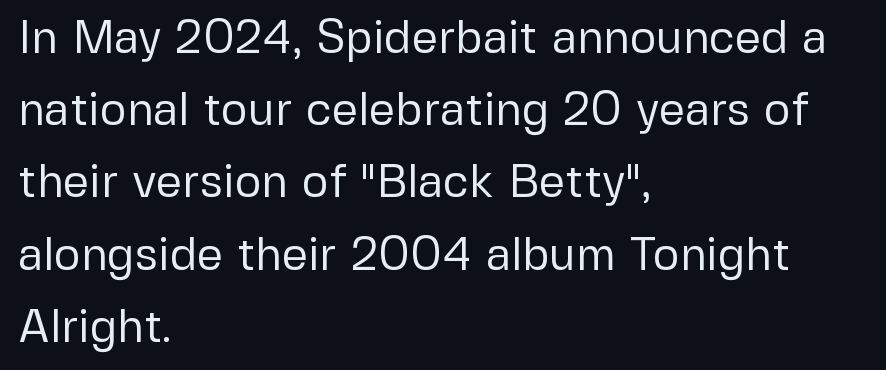
Q: Is the text bold? A: No.
Q: Is the text italic (slanted)? A: No, it is upright.
Q: Is the typeface a serif or a sans-serif typeface? A: Sans-serif.
Q: Is the text underlined? A: No.
Q: How is the paragraph aligned? A: Left-aligned.
Q: Is the spacing between letters normal or unusually wide? A: Normal.
Q: Is the spacing between lines tight, normal or loose? A: Normal.
Q: Width (condensed, normal, or wide)? A: Normal.
Q: Stroke contrast? A: Low.
Q: x-height? A: Medium.
Q: Monospaced? A: No.
